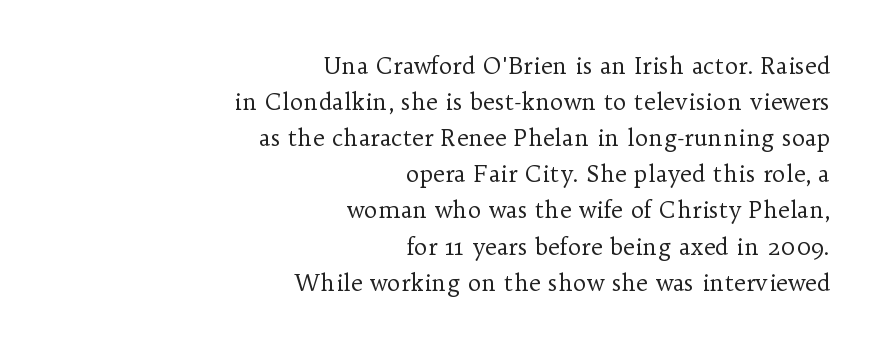
{"italic": "no", "bold": "no", "underline": "no", "align": "right", "line_spacing": "normal", "line_spacing_ratio": 1.57, "letter_spacing": "normal", "letter_spacing_em": 0.0, "glyph_px": 23}
